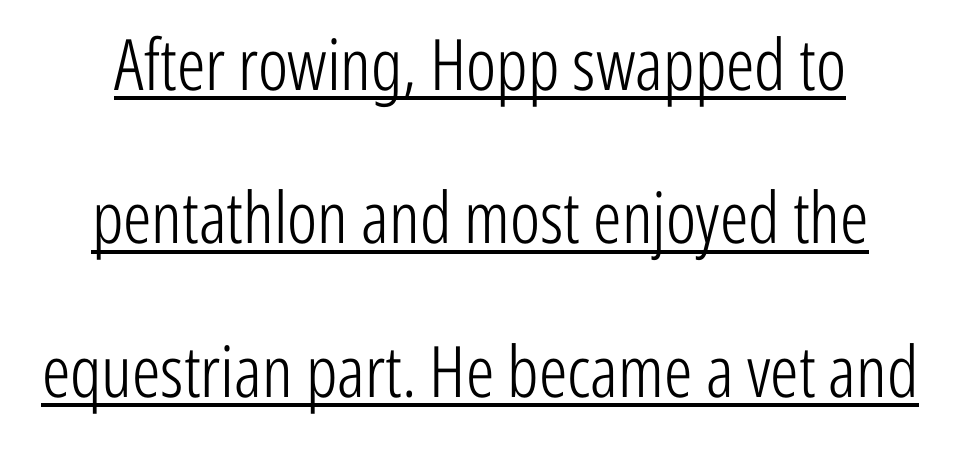
Q: Is the text bold? A: No.
Q: Is the text italic (slanted)? A: No, it is upright.
Q: Is the typeface a serif or a sans-serif typeface? A: Sans-serif.
Q: Is the text underlined? A: Yes.
Q: Is the spacing between letters normal or unusually wide? A: Normal.
Q: Is the spacing between lines tight, normal or loose? A: Loose.
Q: Width (condensed, normal, or wide)? A: Condensed.
Q: Stroke contrast? A: Low.
Q: x-height? A: Medium.
Q: Monospaced? A: No.
